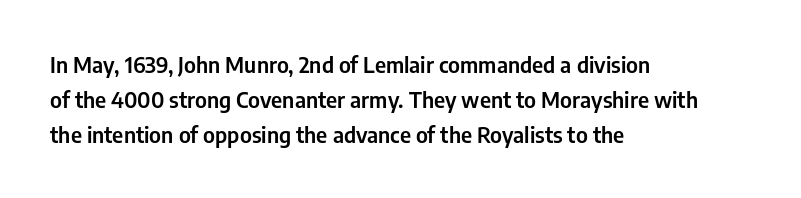
The vertical gap from one line to the next is medium. In terms of posture, this sample is upright. The ragged edge is on the right, which tells us the setting is flush left. Look at the tracking — it's just the regular setting, nothing added. Only glyphs here, with clear space below each row.
